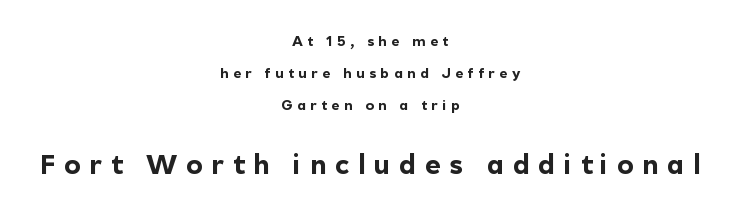
The font's upright variant was chosen for this text. A bare baseline throughout the passage. Neither beginnings nor endings align; midpoints do. The space between consecutive lines is lavish. What stands out about the letter spacing? Its width — letters are far apart. Bigger letters appear in the bottom chunk; the top chunk is reduced.
